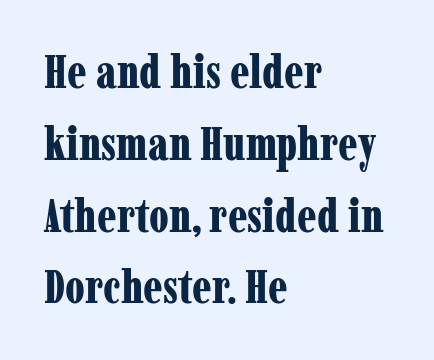
The image shows 46 px bold, condensed serif type, upright; set left-aligned, normal line spacing (1.56x), normal letter spacing, not underlined; low stroke contrast and a medium x-height.
